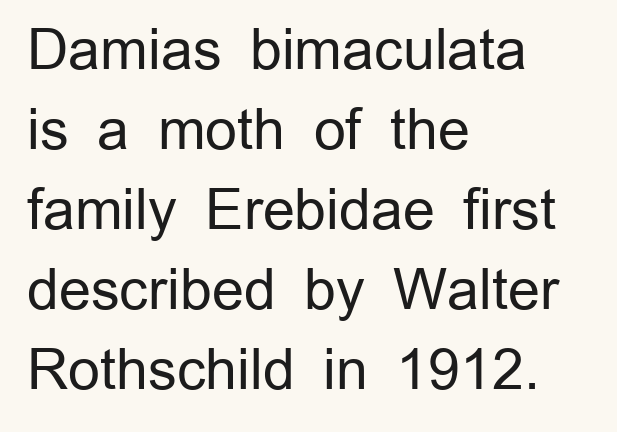
You could not count columns in this text — the font is proportionally spaced. The space directly below the letters is spotless. Each line starts at the same left margin while the right side varies. Posture: straight, roman, zero tilt. Short note: letters normally spaced. Type style note: lacks serifs.
